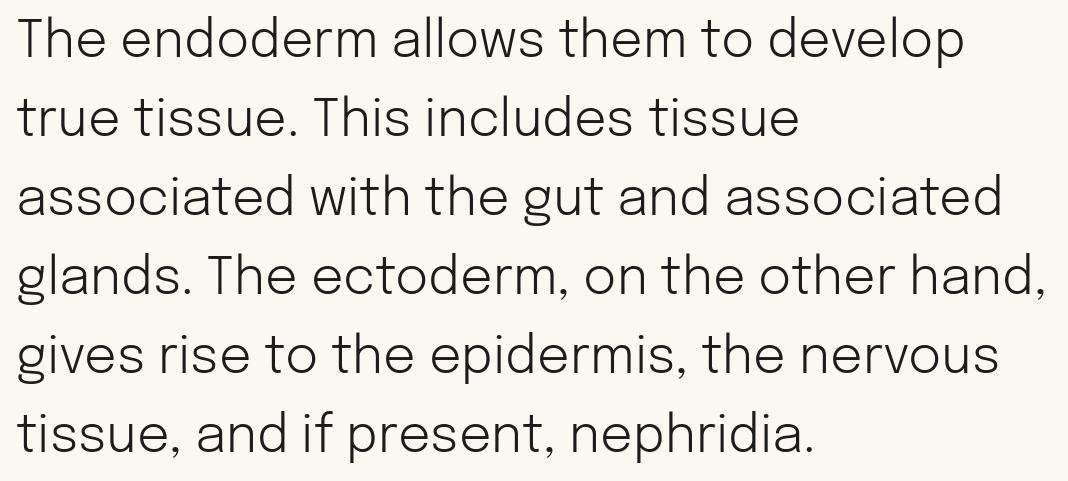
{"serif": "no", "italic": "no", "bold": "no", "weight": "light", "width": "normal", "stroke_contrast": "low", "x_height": "medium", "monospaced": "no", "underline": "no", "align": "left", "line_spacing": "normal", "line_spacing_ratio": 1.55, "letter_spacing": "normal", "letter_spacing_em": 0.0, "glyph_px": 51}
